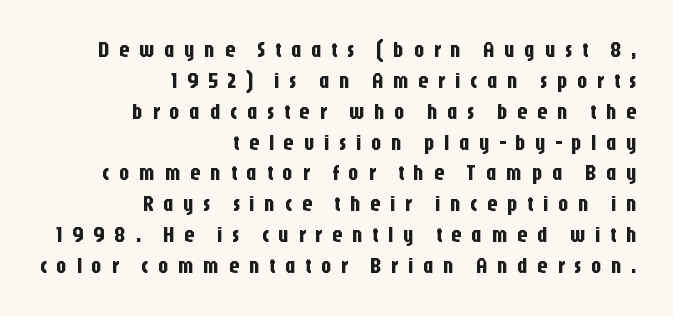
The image shows 21 px text type, upright; set right-aligned, normal line spacing (1.47x), unusually wide letter spacing (+0.44 em), not underlined.
